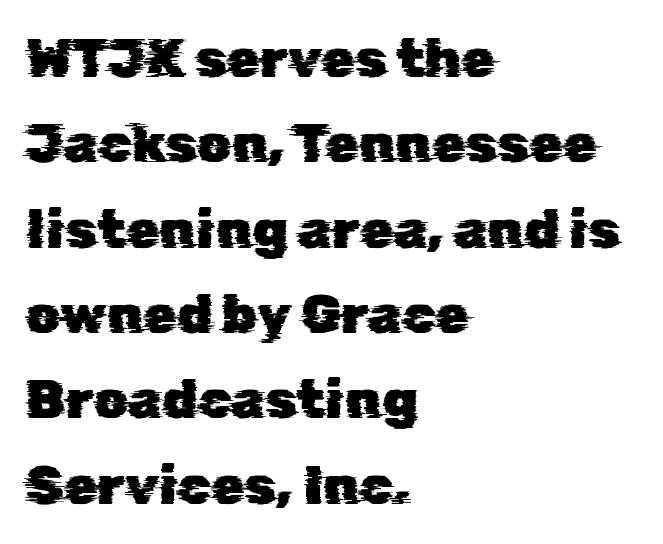
The image shows 54 px sans-serif type; set left-aligned, normal line spacing (1.58x), normal letter spacing, not underlined; low stroke contrast and a medium x-height.
